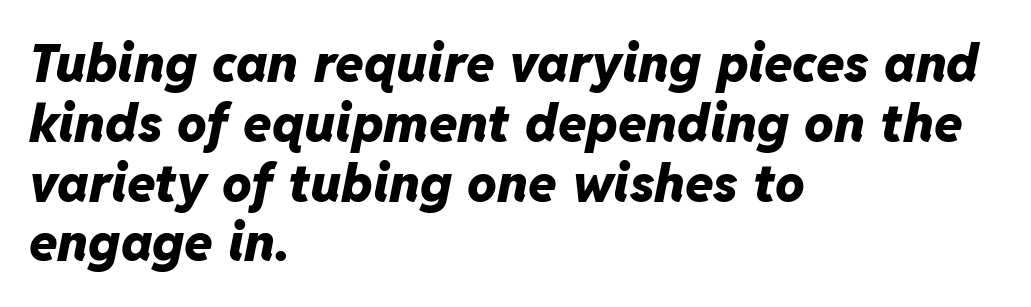
Q: Is the text bold? A: Yes.
Q: Is the text italic (slanted)? A: Yes, it leans right by about 11 degrees.
Q: Is the text underlined? A: No.
Q: How is the paragraph aligned? A: Left-aligned.
Q: Is the spacing between letters normal or unusually wide? A: Normal.
Q: Is the spacing between lines tight, normal or loose? A: Tight.
Q: Width (condensed, normal, or wide)? A: Normal.
Q: Stroke contrast? A: Low.
Q: x-height? A: Medium.
Q: Monospaced? A: No.
